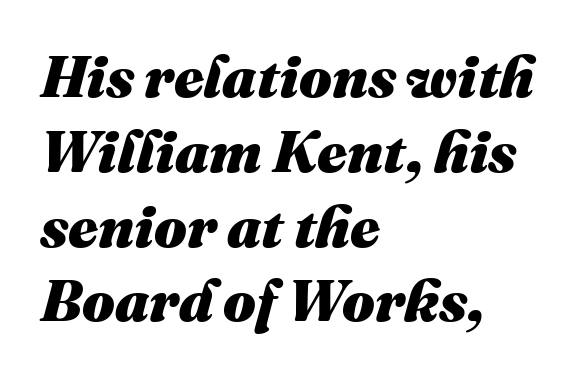
The image shows 58 px heavy type, italic (leaning right); set left-aligned, normal line spacing (1.29x), normal letter spacing, not underlined; medium stroke contrast and a medium x-height.
